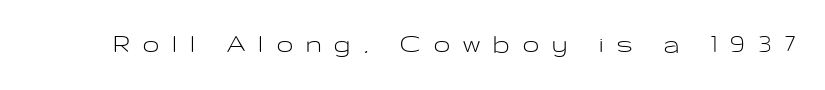
The image shows 29 px light, wide sans-serif type, upright; set unusually wide letter spacing (+0.46 em), not underlined; low stroke contrast and a medium x-height.
